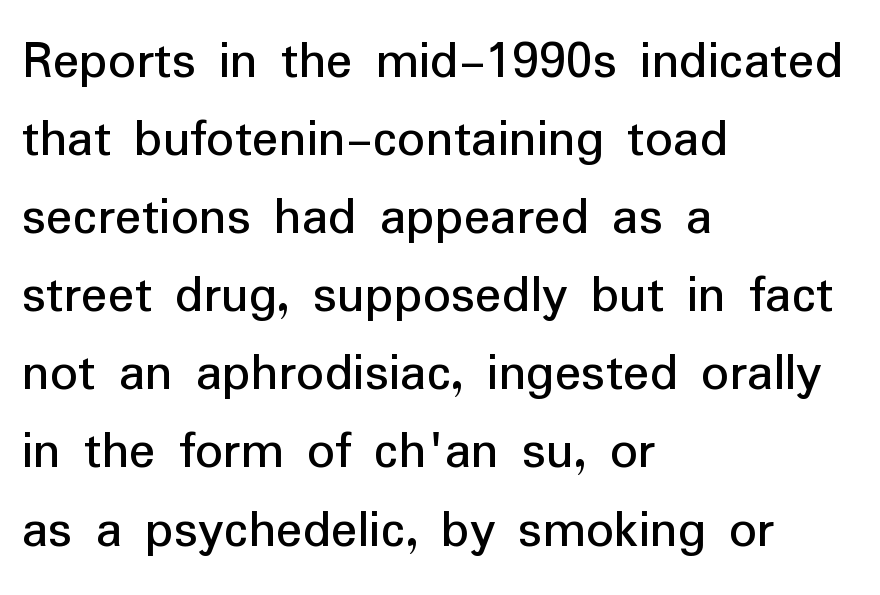
The face used here is a sans, in the tradition of grotesques and geometrics. A typesetter would call this proportional, since set widths differ per character. It's the straight-up-and-down kind of type. Anything drawn beneath the words? Only blank space.
